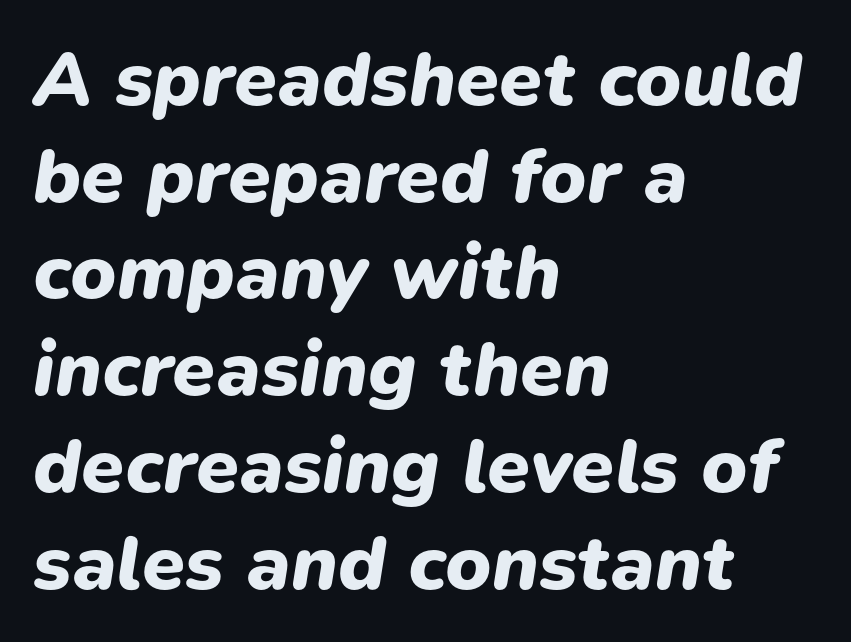
Emphasis by weight is at full strength: bold. Reading down the block, your eye returns to a fixed left position each line. You could not count columns in this text — the font is proportionally spaced. Look at the tracking — it's just the regular setting, nothing added.
